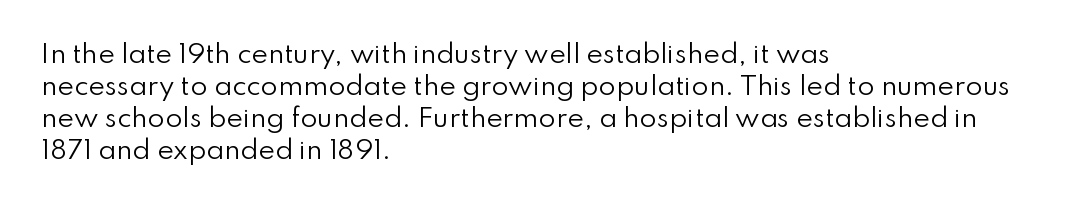
Glance below the letters and you will spot only blank space. The weight tops out at a normal text grade. Teacher's note: observe the even left margin — that is flush-left alignment. Interline gaps are of average width in this sample. In terms of posture, this sample is upright.
